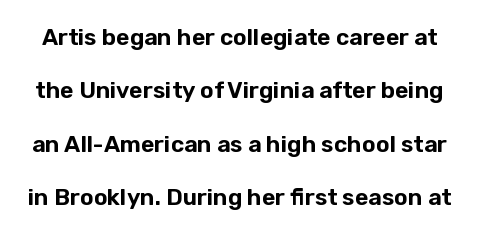
Airy leading. Check under the words: just untouched page. Tracking here is standard; glyphs follow each other at the usual distance. A typesetter would mark this as roman, not italic.
